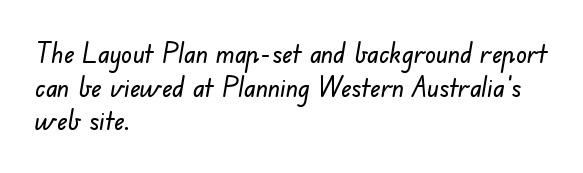
{"underline": "no", "align": "left", "line_spacing": "normal", "line_spacing_ratio": 1.25, "letter_spacing": "normal", "letter_spacing_em": 0.0, "glyph_px": 27}
